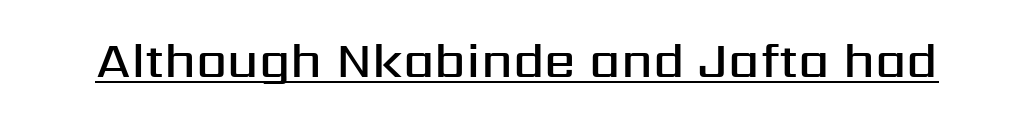
{"serif": "no", "italic": "no", "bold": "semi", "weight": "semibold", "width": "normal", "stroke_contrast": "medium", "x_height": "medium", "monospaced": "no", "underline": "yes", "letter_spacing": "normal", "letter_spacing_em": 0.0, "glyph_px": 50}
